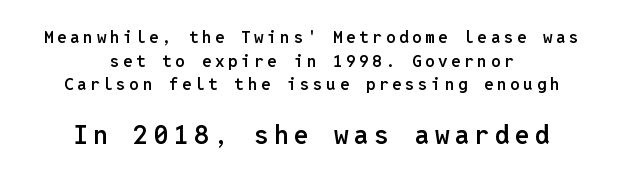
Q: Is the text bold? A: Semi-bold.
Q: Is the text italic (slanted)? A: No, it is upright.
Q: Is the text underlined? A: No.
Q: How is the paragraph aligned? A: Centered.
Q: Is the spacing between letters normal or unusually wide? A: Unusually wide.
Q: Is the spacing between lines tight, normal or loose? A: Normal.
Q: Which block of text is set in a larger size, the first (top) or the second (bottom)? A: The second (bottom) one.
